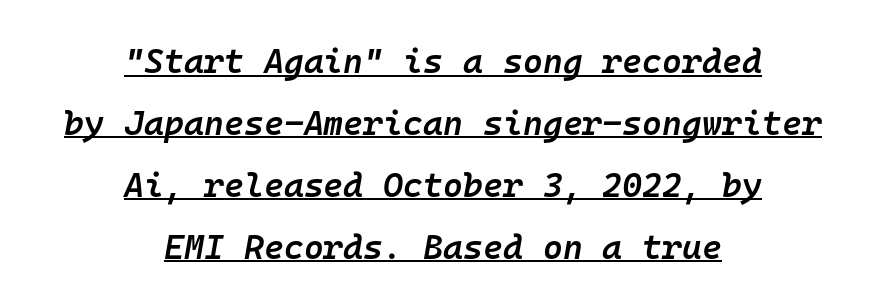
The image shows 34 px semibold type, italic (leaning right), monospaced; set centered, line spacing 1.82x, normal letter spacing, underlined; low stroke contrast and a medium x-height.
